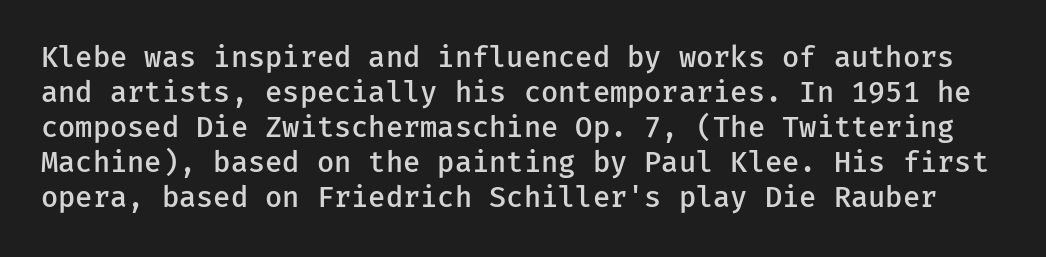
The line-height multiplier appears to be the usual default. Monospaced: the letters line up in strict vertical columns. Designer's note — italics off, roman on. The specimen omits any rule beneath the text block's lines. These lines keep a tight, regular rhythm from letter to letter.
